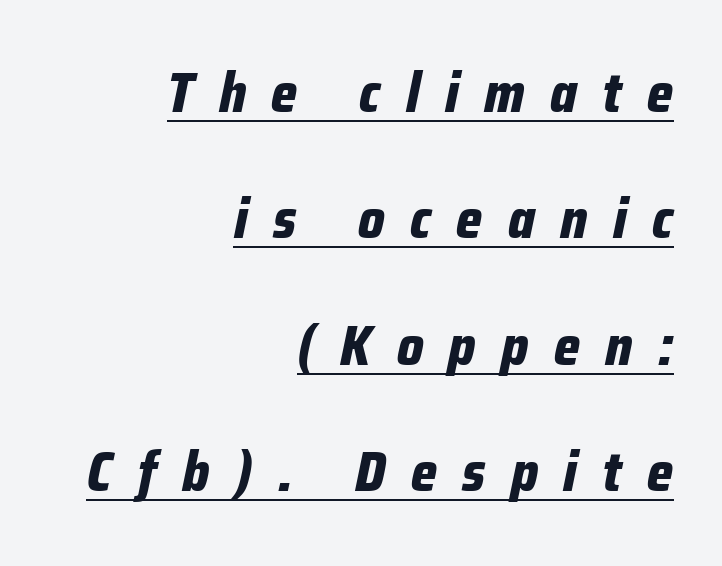
The image shows 55 px bold, condensed type, italic (leaning right); set right-aligned, loose line spacing (2.3x), unusually wide letter spacing (+0.46 em), underlined; low stroke contrast and a medium x-height.
